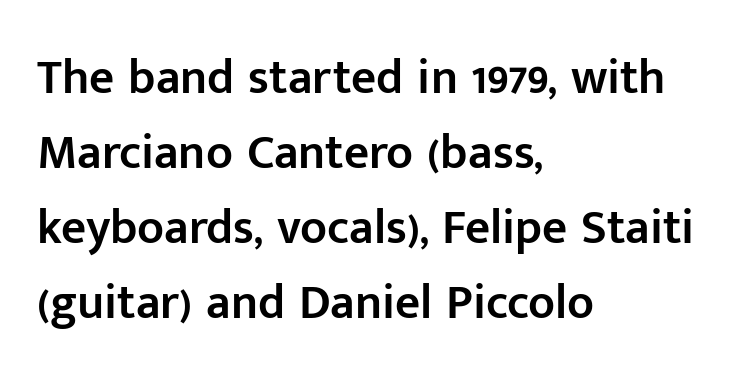
{"serif": "no", "italic": "no", "bold": "semi", "weight": "semibold", "width": "normal", "stroke_contrast": "low", "x_height": "medium", "monospaced": "no", "underline": "no", "align": "left", "line_spacing": "normal", "line_spacing_ratio": 1.53, "letter_spacing": "normal", "letter_spacing_em": 0.0, "glyph_px": 49}
